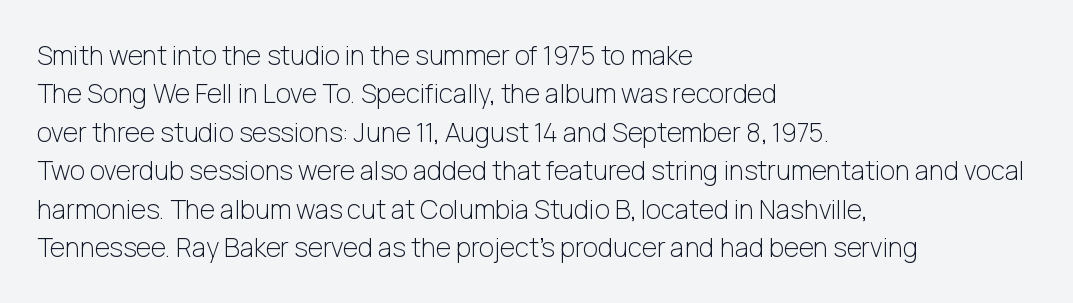
Q: Is the text bold? A: No.
Q: Is the text italic (slanted)? A: No, it is upright.
Q: Is the text underlined? A: No.
Q: How is the paragraph aligned? A: Left-aligned.
Q: Is the spacing between letters normal or unusually wide? A: Normal.
Q: Is the spacing between lines tight, normal or loose? A: Normal.
